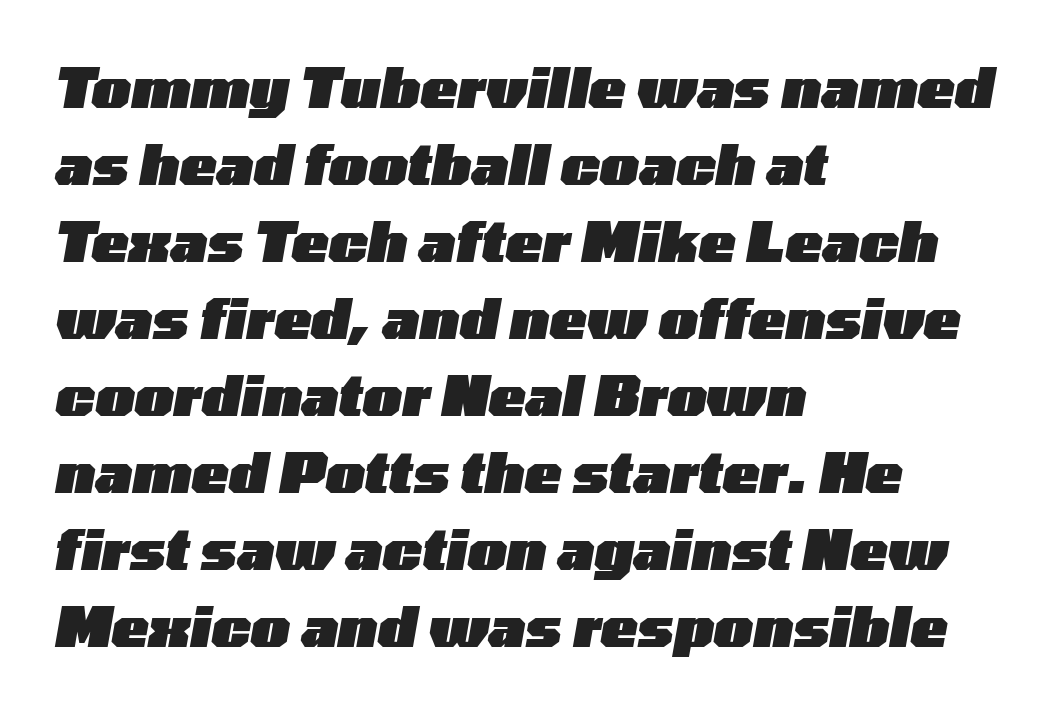
{"italic": "yes", "lean": "right", "slant_degrees": 10, "bold": "yes", "weight": "heavy", "width": "wide", "stroke_contrast": "low", "x_height": "medium", "monospaced": "no", "underline": "no", "align": "left", "line_spacing": "normal", "line_spacing_ratio": 1.4, "letter_spacing": "normal", "letter_spacing_em": 0.0, "glyph_px": 55}
